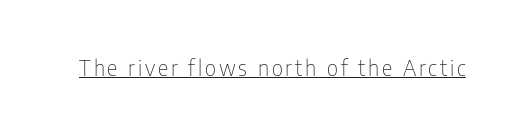
The image shows 22 px text type, upright; set underlined.
